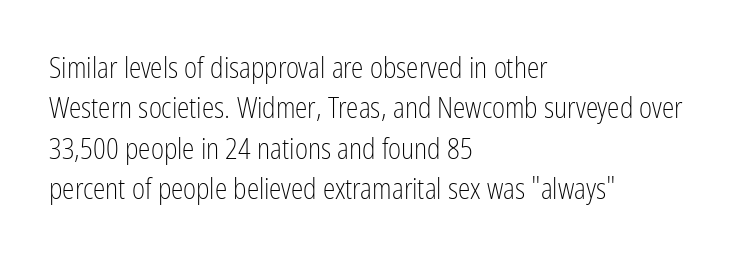
Q: Is the text bold? A: No.
Q: Is the text italic (slanted)? A: No, it is upright.
Q: Is the typeface a serif or a sans-serif typeface? A: Sans-serif.
Q: Is the text underlined? A: No.
Q: How is the paragraph aligned? A: Left-aligned.
Q: Is the spacing between letters normal or unusually wide? A: Normal.
Q: Is the spacing between lines tight, normal or loose? A: Normal.
Q: Width (condensed, normal, or wide)? A: Condensed.
Q: Stroke contrast? A: Low.
Q: x-height? A: Medium.
Q: Monospaced? A: No.
